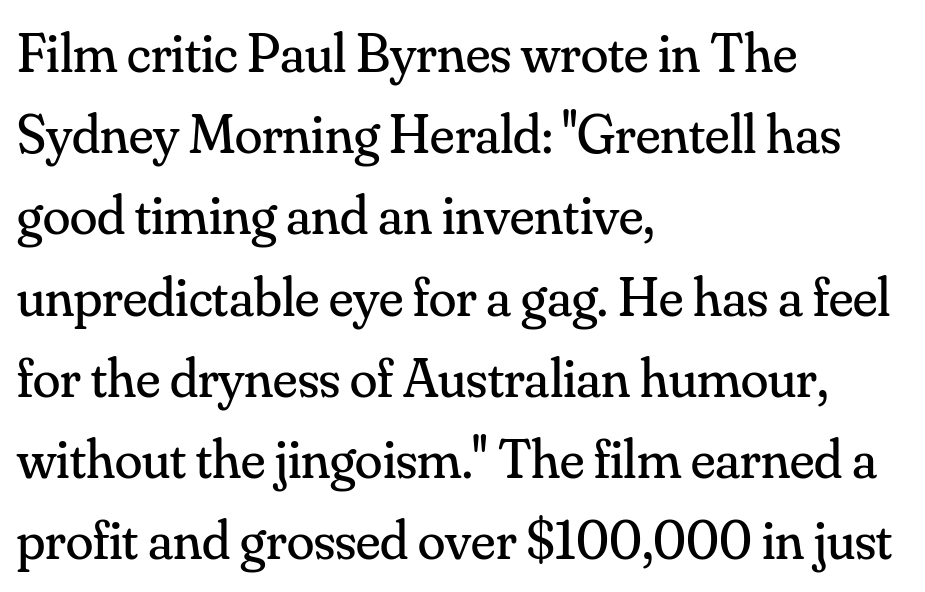
Q: Is the text bold? A: No.
Q: Is the text italic (slanted)? A: No, it is upright.
Q: Is the typeface a serif or a sans-serif typeface? A: Serif.
Q: Is the text underlined? A: No.
Q: How is the paragraph aligned? A: Left-aligned.
Q: Is the spacing between letters normal or unusually wide? A: Normal.
Q: Is the spacing between lines tight, normal or loose? A: Normal.
Q: Width (condensed, normal, or wide)? A: Normal.
Q: Stroke contrast? A: Medium.
Q: x-height? A: Small.
Q: Monospaced? A: No.
